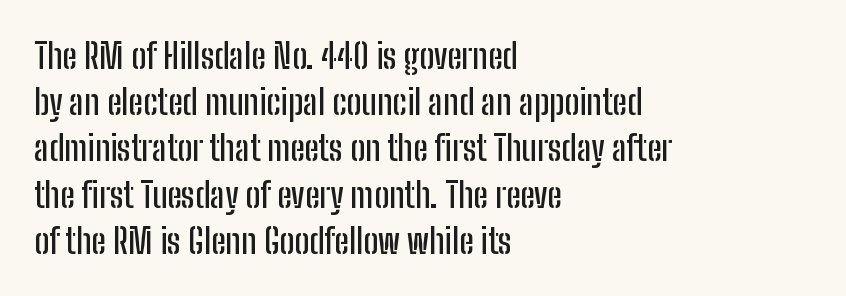
Q: Is the text italic (slanted)? A: No, it is upright.
Q: Is the typeface a serif or a sans-serif typeface? A: Sans-serif.
Q: Is the text underlined? A: No.
Q: How is the paragraph aligned? A: Left-aligned.
Q: Is the spacing between letters normal or unusually wide? A: Normal.
Q: Is the spacing between lines tight, normal or loose? A: Normal.
Q: Width (condensed, normal, or wide)? A: Condensed.
Q: Stroke contrast? A: Low.
Q: x-height? A: Medium.
Q: Monospaced? A: No.
